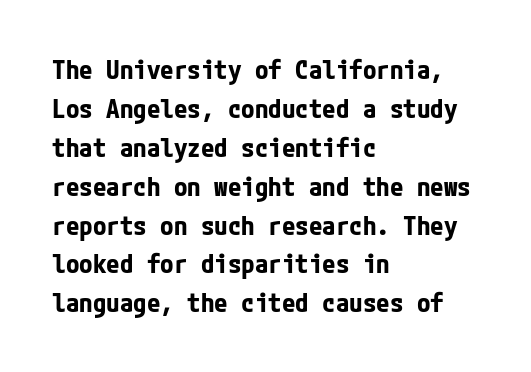
Line starts are locked; line ends wander. On the weight axis this lands at bold, roughly 700. Italic: no, the glyphs are upright roman. Glance below the letters and you will spot only blank space.
